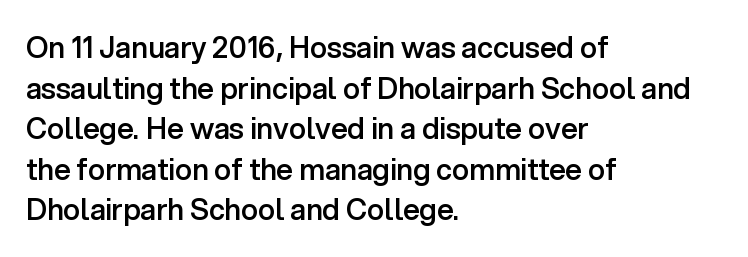
This sample has the flowing, uneven cadence of proportional lettering. Visually the block forms a straight wall on the left and a jagged coastline on the right. Interline gaps are of average width in this sample. Font category for this specimen: sans-serif. Is the type bold? Partly — it's a semibold, heavier than regular but not fully bold. Notice how the stems are strictly vertical — no italics here.
